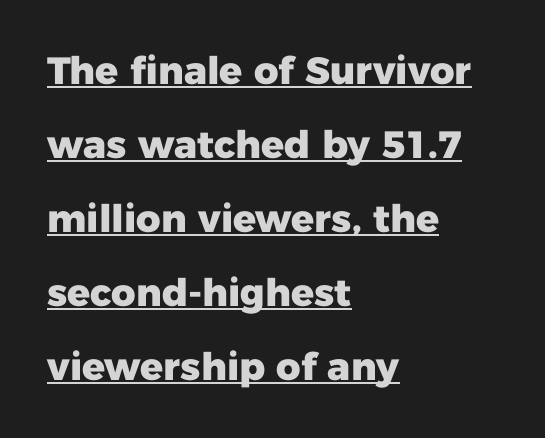
The image shows 38 px heavy sans-serif type, upright; set left-aligned, loose line spacing (1.95x), normal letter spacing, underlined; low stroke contrast and a medium x-height.
